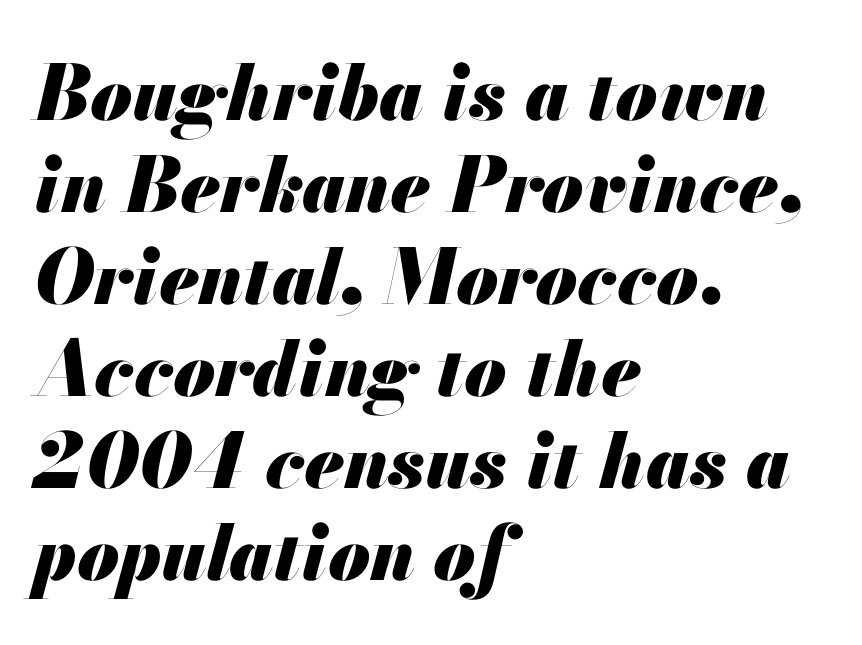
The letters are slanted; this is an italic face. Students, note that the glyphs here touch the page at normal intervals. This sample is left-justified, so line endings fall wherever the words run out. Any mark beneath the type? The region is blank. Typographic density is high because the face is bold.
